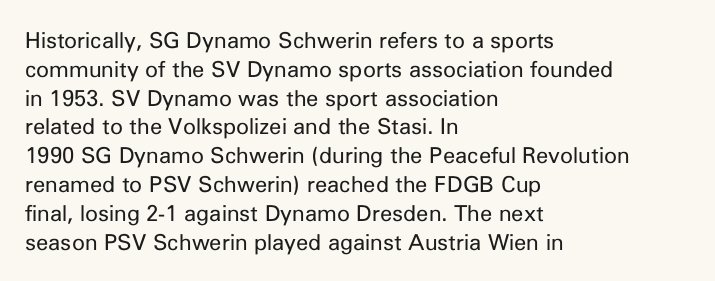
The image shows 22 px text type, upright; set left-aligned, normal line spacing (1.31x), normal letter spacing, not underlined.
